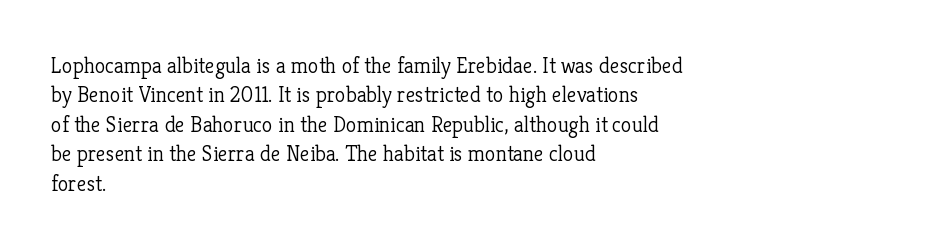
Q: Is the text bold? A: No.
Q: Is the text italic (slanted)? A: No, it is upright.
Q: Is the text underlined? A: No.
Q: How is the paragraph aligned? A: Left-aligned.
Q: Is the spacing between letters normal or unusually wide? A: Normal.
Q: Is the spacing between lines tight, normal or loose? A: Normal.
